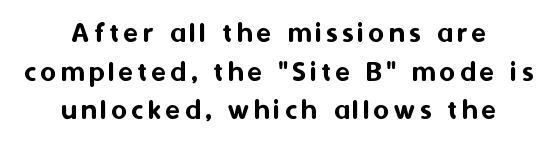
{"serif": "no", "italic": "no", "width": "normal", "stroke_contrast": "medium", "x_height": "medium", "monospaced": "no", "underline": "no", "align": "center", "line_spacing": "normal", "line_spacing_ratio": 1.29, "glyph_px": 30}
